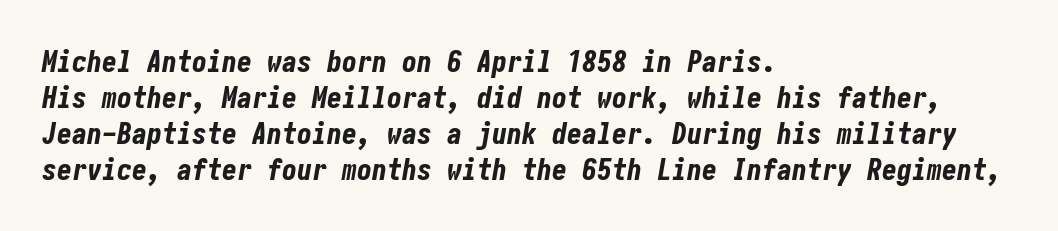
{"italic": "yes", "lean": "right", "slant_degrees": 10, "bold": "yes", "weight": "bold", "width": "condensed", "stroke_contrast": "low", "x_height": "medium", "underline": "no", "align": "left", "line_spacing_ratio": 1.2, "letter_spacing": "normal", "letter_spacing_em": 0.0, "glyph_px": 30}
